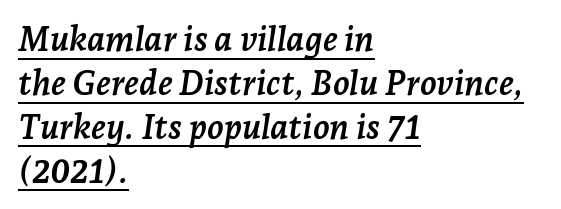
Q: Is the text bold? A: Yes.
Q: Is the text italic (slanted)? A: Yes, it leans right by about 7 degrees.
Q: Is the typeface a serif or a sans-serif typeface? A: Serif.
Q: Is the text underlined? A: Yes.
Q: How is the paragraph aligned? A: Left-aligned.
Q: Is the spacing between letters normal or unusually wide? A: Normal.
Q: Is the spacing between lines tight, normal or loose? A: Normal.
Q: Width (condensed, normal, or wide)? A: Normal.
Q: Stroke contrast? A: Low.
Q: x-height? A: Medium.
Q: Monospaced? A: No.
